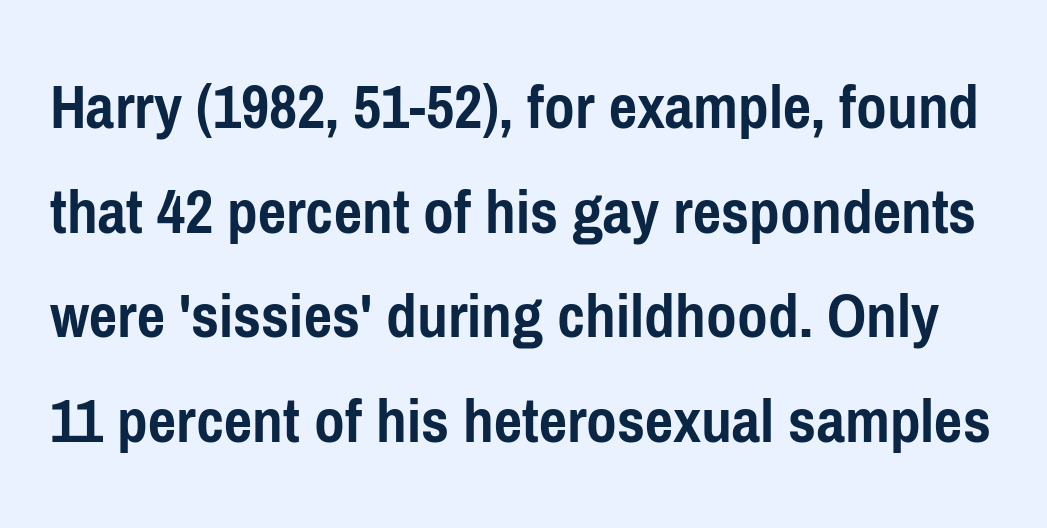
The image shows 67 px semibold, condensed sans-serif type, upright; set normal line spacing (1.56x), normal letter spacing, not underlined; low stroke contrast and a medium x-height.
